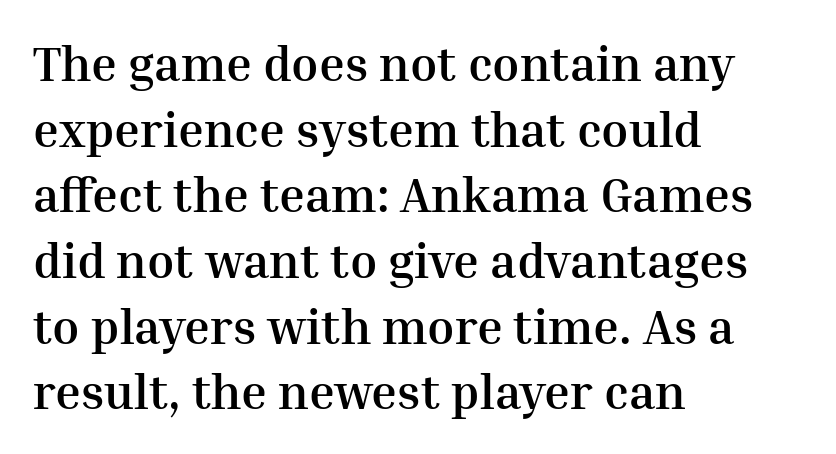
Serif or sans? Serif — the stroke terminals have little feet. The space beneath each line is pristine and unruled. Here the designer chose a conventional face with non-uniform glyph widths. How heavy is the stroke? Heavy — this is a bold.
